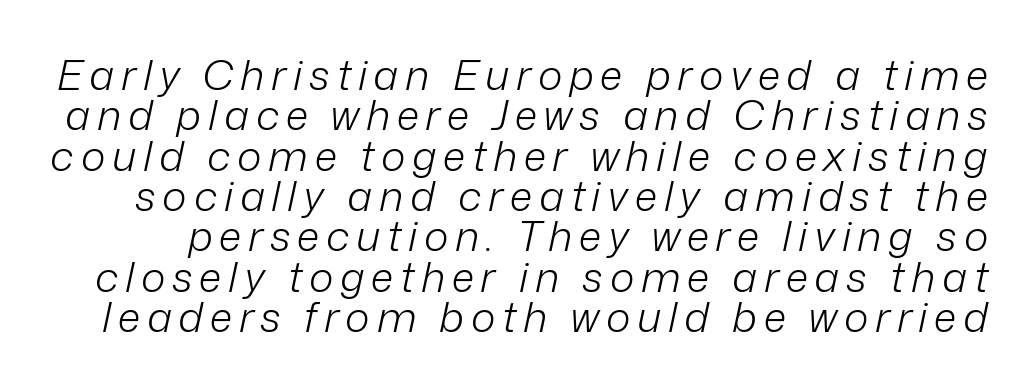
Q: Is the text bold? A: No.
Q: Is the text italic (slanted)? A: Yes, it leans right by about 12 degrees.
Q: Is the text underlined? A: No.
Q: Is the spacing between lines tight, normal or loose? A: Tight.
Q: Width (condensed, normal, or wide)? A: Normal.
Q: Stroke contrast? A: Low.
Q: x-height? A: Medium.
Q: Monospaced? A: No.
